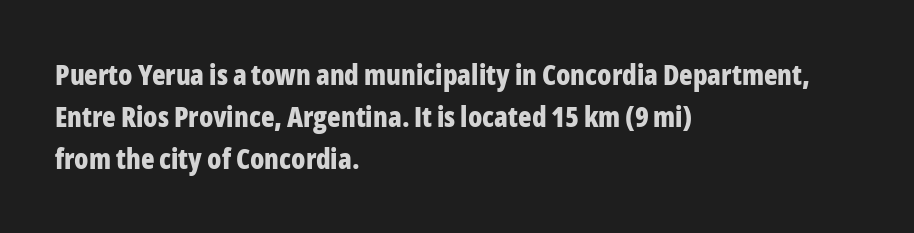
{"serif": "no", "italic": "no", "bold": "yes", "weight": "bold", "width": "condensed", "stroke_contrast": "low", "x_height": "medium", "monospaced": "no", "underline": "no", "align": "left", "line_spacing": "normal", "line_spacing_ratio": 1.5, "letter_spacing": "normal", "letter_spacing_em": 0.0, "glyph_px": 28}
